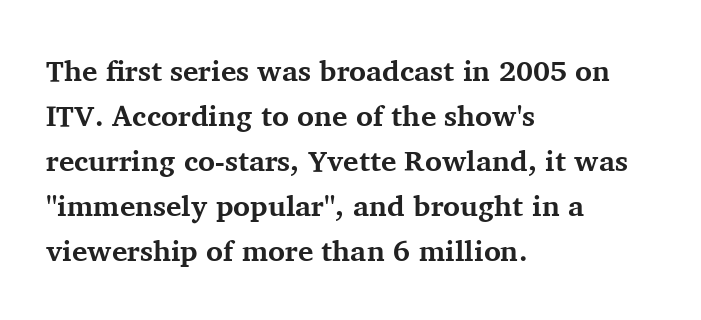
A typesetter would call this zero additional tracking. Weight: bold. Vertically, the passage feels balanced, rows spaced as you'd expect. You could not count columns in this text — the font is proportionally spaced. Yep, those are serifs on the letters. The glyphs are unaccompanied by any horizontal stroke below them.
